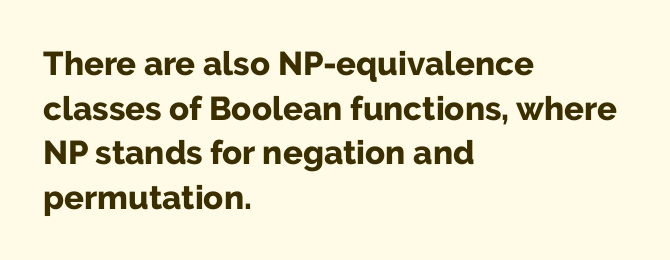
{"serif": "no", "italic": "no", "bold": "yes", "weight": "bold", "width": "normal", "stroke_contrast": "low", "x_height": "medium", "monospaced": "no", "underline": "no", "align": "left", "line_spacing": "normal", "line_spacing_ratio": 1.35, "letter_spacing": "normal", "letter_spacing_em": 0.0, "glyph_px": 33}
